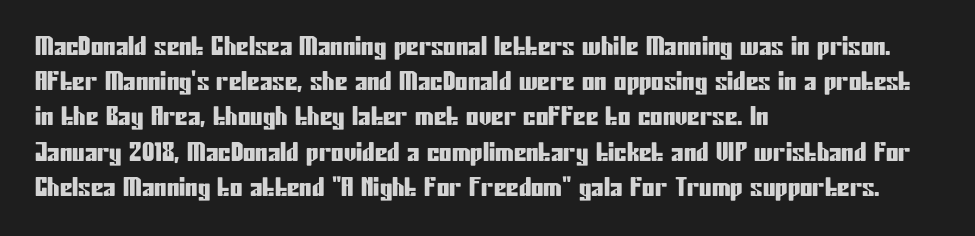
Q: Is the text italic (slanted)? A: No, it is upright.
Q: Is the text underlined? A: No.
Q: How is the paragraph aligned? A: Left-aligned.
Q: Is the spacing between letters normal or unusually wide? A: Normal.
Q: Is the spacing between lines tight, normal or loose? A: Normal.
